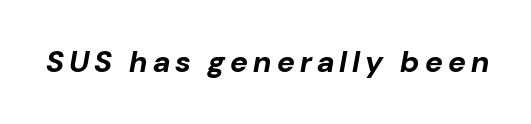
{"italic": "yes", "lean": "right", "slant_degrees": 10, "bold": "yes", "weight": "bold", "width": "normal", "stroke_contrast": "low", "x_height": "medium", "monospaced": "no", "underline": "no", "glyph_px": 30}
